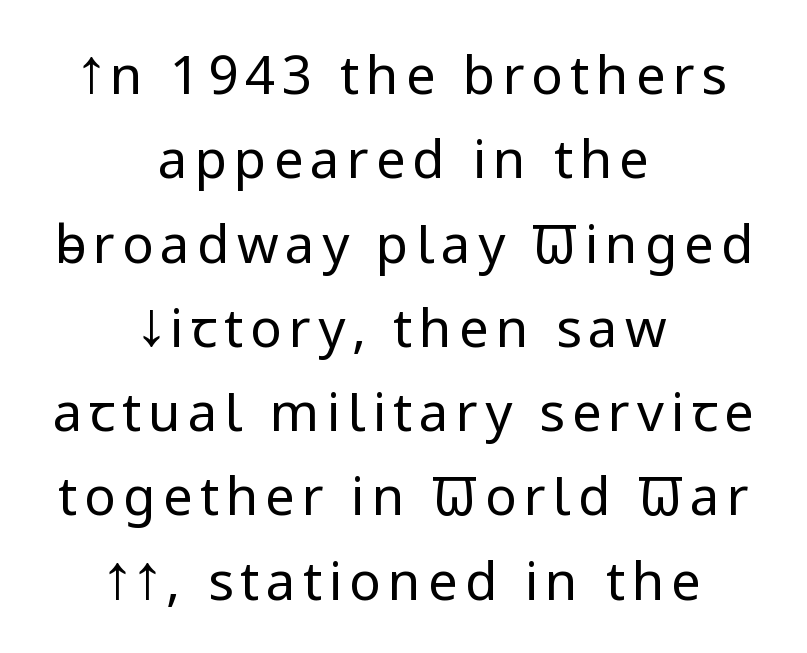
Q: Is the text bold? A: No.
Q: Is the text italic (slanted)? A: No, it is upright.
Q: Is the typeface a serif or a sans-serif typeface? A: Sans-serif.
Q: Is the text underlined? A: No.
Q: How is the paragraph aligned? A: Centered.
Q: Is the spacing between lines tight, normal or loose? A: Normal.
Q: Width (condensed, normal, or wide)? A: Normal.
Q: Stroke contrast? A: Low.
Q: x-height? A: Medium.
Q: Monospaced? A: No.
